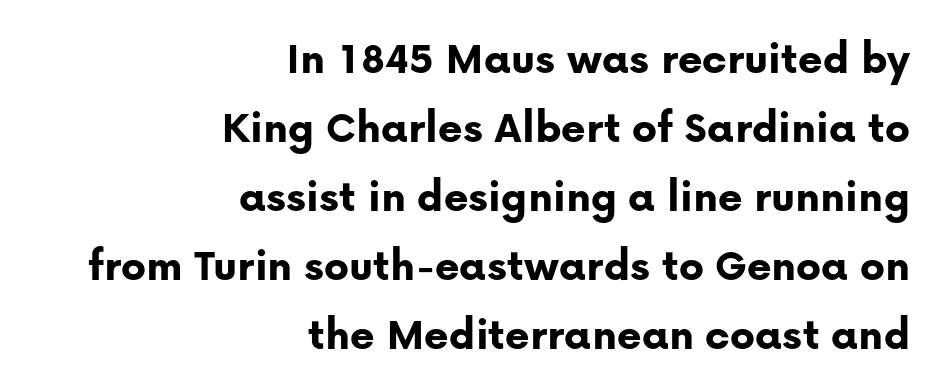
The glyphs have the mass of a bold cut. The ragged edge is on the left, which tells us the setting is flush right. Does extra space separate the letters? No, they use regular spacing. Type style note: lacks serifs. The axis of the letterforms is exactly vertical.
